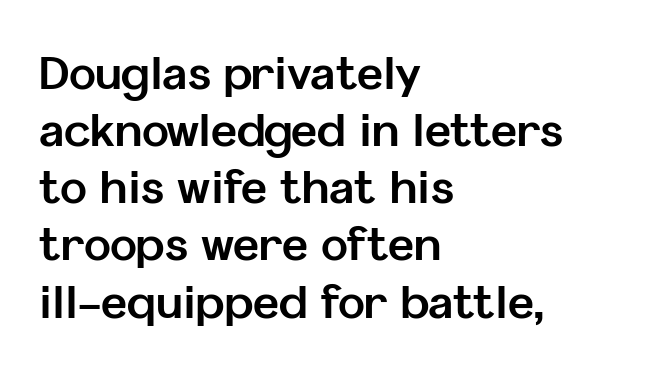
Q: Is the text bold? A: Yes.
Q: Is the text italic (slanted)? A: No, it is upright.
Q: Is the typeface a serif or a sans-serif typeface? A: Sans-serif.
Q: Is the text underlined? A: No.
Q: How is the paragraph aligned? A: Left-aligned.
Q: Is the spacing between letters normal or unusually wide? A: Normal.
Q: Is the spacing between lines tight, normal or loose? A: Normal.
Q: Width (condensed, normal, or wide)? A: Normal.
Q: Stroke contrast? A: Low.
Q: x-height? A: Medium.
Q: Monospaced? A: No.
